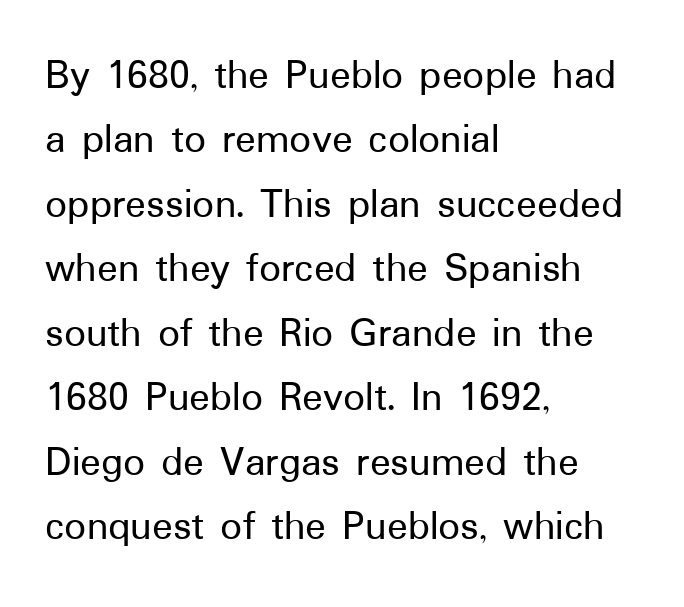
The specimen omits any rule beneath the text block's lines. Note the varied advance widths — an 'i' is clearly narrower than an 'm'. The paragraph shown leans on its left margin. Posture: upright roman. Is this a sans? Yes — the strokes have no serifs. How would I describe the line gaps? Plain and ordinary.
